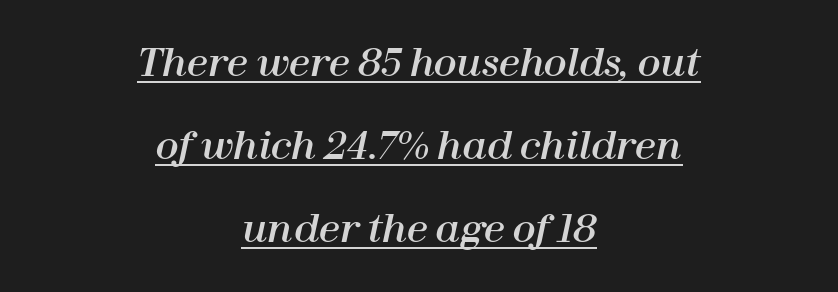
{"italic": "yes", "lean": "right", "slant_degrees": 12, "width": "normal", "stroke_contrast": "high", "x_height": "medium", "monospaced": "no", "underline": "yes", "align": "center", "line_spacing": "loose", "line_spacing_ratio": 2.18, "letter_spacing": "normal", "letter_spacing_em": 0.0, "glyph_px": 38}
